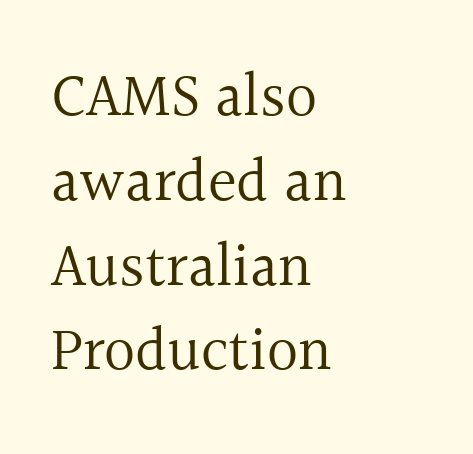
The image shows 61 px regular-weight serif type, upright; set left-aligned, normal line spacing (1.39x), normal letter spacing, not underlined; a medium x-height.
